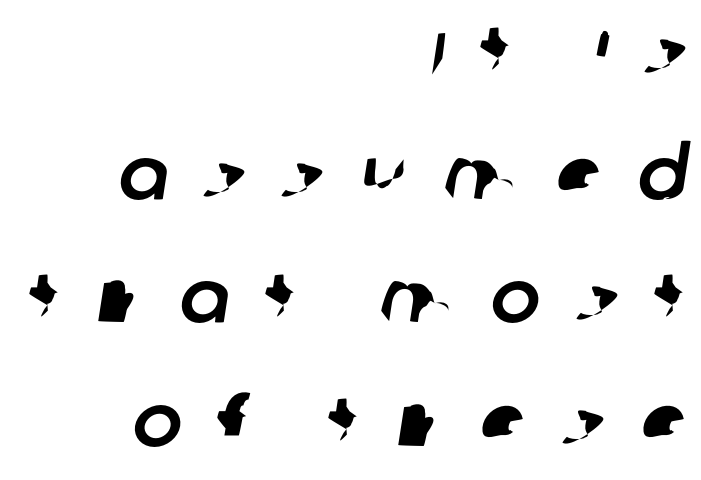
The image shows 74 px sans-serif type; set right-aligned, normal line spacing (1.67x), unusually wide letter spacing (+0.49 em), not underlined; low stroke contrast and a large x-height.
